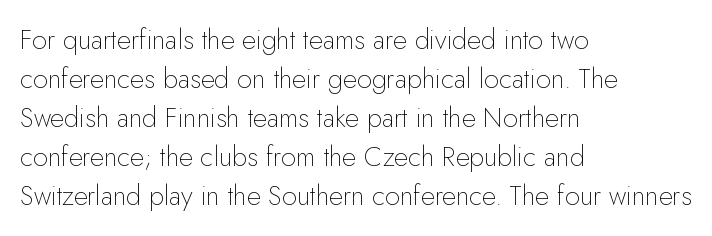
{"italic": "no", "bold": "no", "underline": "no", "align": "left", "line_spacing": "normal", "line_spacing_ratio": 1.44, "letter_spacing": "normal", "letter_spacing_em": 0.0, "glyph_px": 27}
